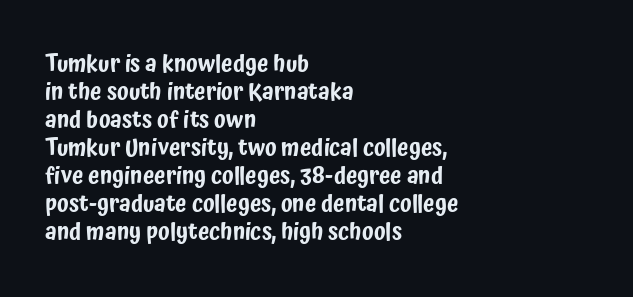
{"italic": "no", "underline": "no", "align": "left", "line_spacing_ratio": 1.22, "letter_spacing": "normal", "letter_spacing_em": 0.0, "glyph_px": 23}
